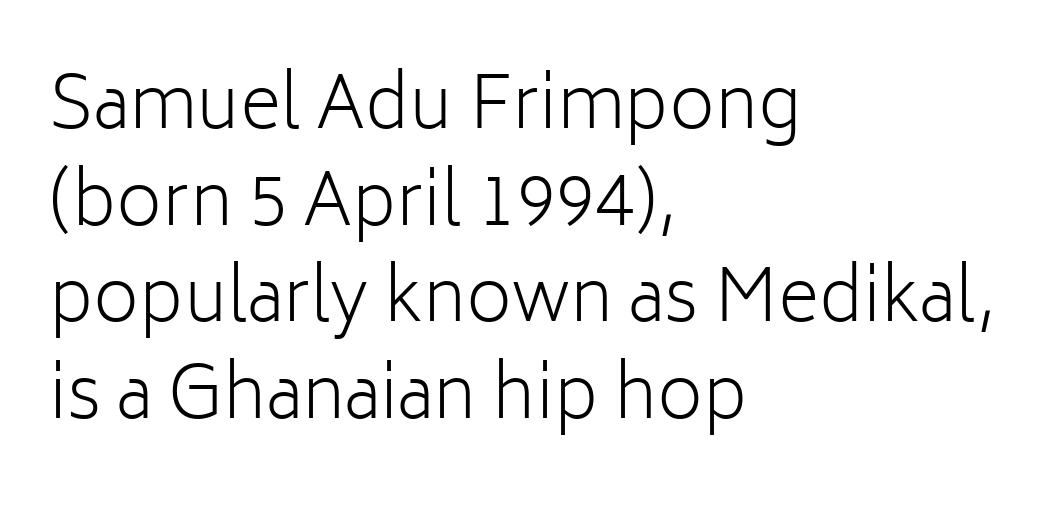
Each row of text sits above clean, open space. The face used here is rendered with its standard letterfit. Line spacing here is normal. Unlike italic type, these characters show no tilt at all. Font category for this specimen: sans-serif.
